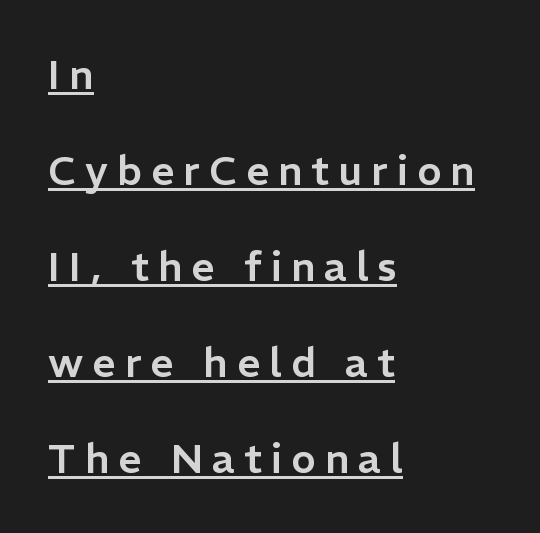
{"serif": "no", "italic": "no", "width": "normal", "stroke_contrast": "low", "x_height": "medium", "monospaced": "no", "underline": "yes", "align": "left", "line_spacing": "loose", "line_spacing_ratio": 2.34, "letter_spacing": "wide", "letter_spacing_em": 0.22, "glyph_px": 41}
